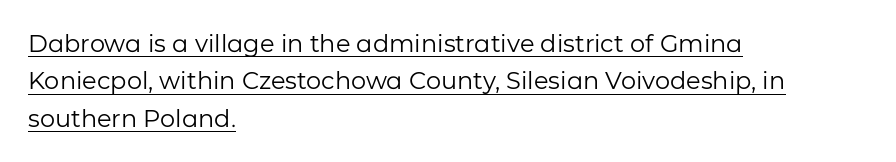
The image shows 24 px text type, upright; set left-aligned, normal line spacing (1.56x), normal letter spacing, underlined.
